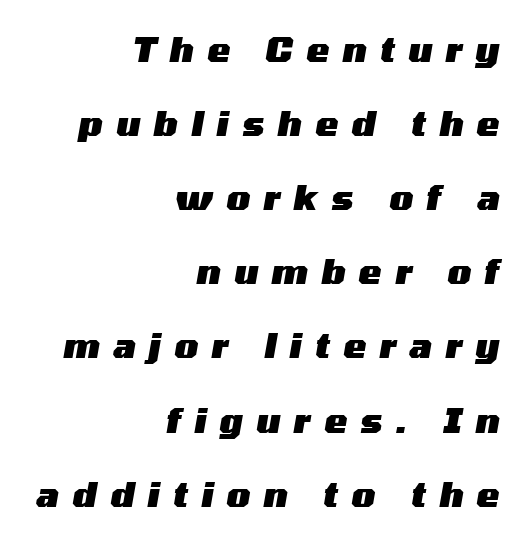
The letters are spread apart with noticeably loose tracking. There's an unmistakable incline to the writing here. Proportional: the letters do not fall into vertical columns. The lines in this sample share a right terminus and differ only in where they begin. Notice how thick the strokes are: this is what a full bold looks like. Vertically, the passage feels expansive, rows floating well apart.
